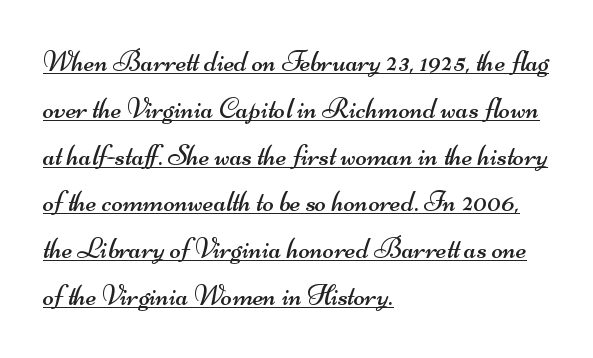
Regarding serifs, this sample does without them. Heft: none added — not bold. Students, observe: this is what conventionally led text looks like. You could not count columns in this text — the font is proportionally spaced. A student would call this left alignment; a typographer would say flush left, rag right. The face used here is rendered with its standard letterfit.
